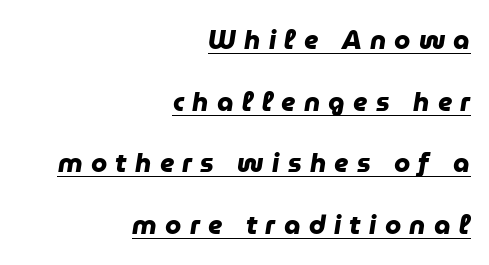
{"bold": "yes", "underline": "yes", "align": "right", "line_spacing": "loose", "line_spacing_ratio": 2.37, "letter_spacing": "wide", "letter_spacing_em": 0.32, "glyph_px": 26}
